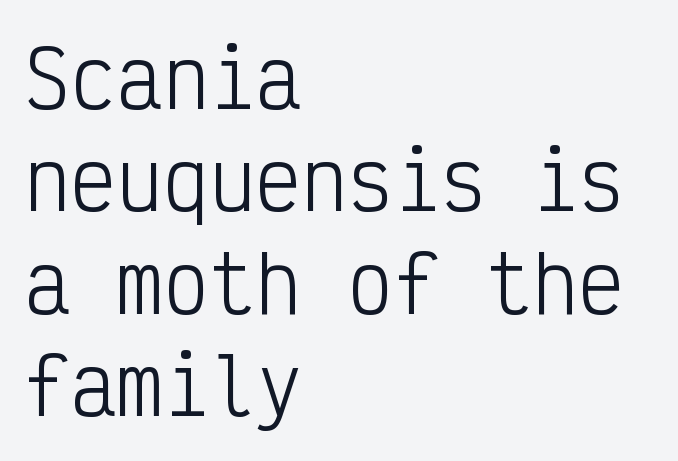
{"serif": "no", "italic": "no", "bold": "no", "weight": "light", "width": "condensed", "stroke_contrast": "low", "x_height": "medium", "monospaced": "yes", "underline": "no", "align": "left", "line_spacing": "normal", "line_spacing_ratio": 1.33, "letter_spacing": "normal", "letter_spacing_em": 0.0, "glyph_px": 77}
